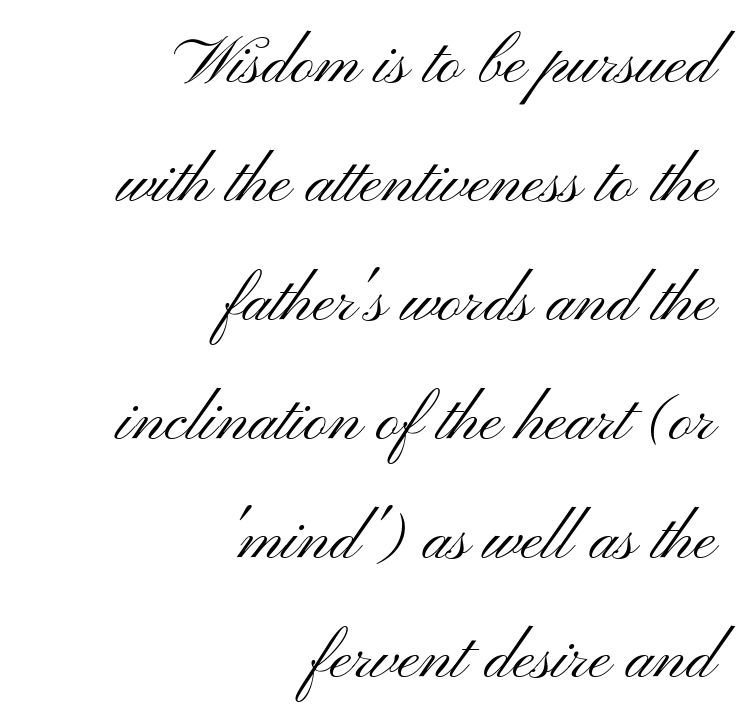
Q: Is the text bold? A: No.
Q: Is the text italic (slanted)? A: Yes.
Q: Is the typeface a serif or a sans-serif typeface? A: Sans-serif.
Q: Is the text underlined? A: No.
Q: How is the paragraph aligned? A: Right-aligned.
Q: Is the spacing between letters normal or unusually wide? A: Normal.
Q: Width (condensed, normal, or wide)? A: Wide.
Q: Stroke contrast? A: Medium.
Q: x-height? A: Small.
Q: Monospaced? A: No.
